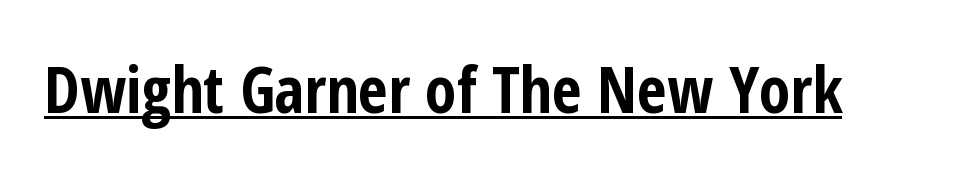
Q: Is the text bold? A: Yes.
Q: Is the text italic (slanted)? A: No, it is upright.
Q: Is the typeface a serif or a sans-serif typeface? A: Sans-serif.
Q: Is the text underlined? A: Yes.
Q: Is the spacing between letters normal or unusually wide? A: Normal.
Q: Width (condensed, normal, or wide)? A: Condensed.
Q: Stroke contrast? A: Low.
Q: x-height? A: Medium.
Q: Monospaced? A: No.
